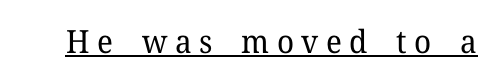
Q: Is the text bold? A: No.
Q: Is the text italic (slanted)? A: No, it is upright.
Q: Is the typeface a serif or a sans-serif typeface? A: Serif.
Q: Is the text underlined? A: Yes.
Q: Is the spacing between letters normal or unusually wide? A: Unusually wide.
Q: Width (condensed, normal, or wide)? A: Normal.
Q: Stroke contrast? A: Low.
Q: x-height? A: Medium.
Q: Monospaced? A: No.
